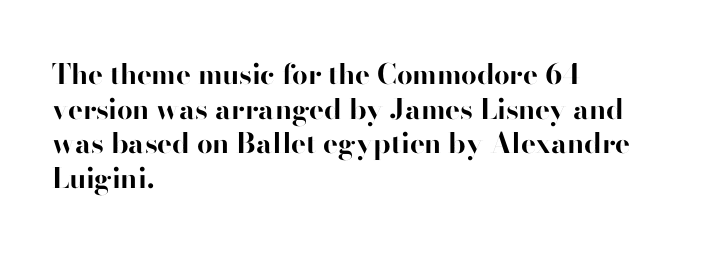
Serifs: no, the terminals of the letterforms are clean. The space beneath each line is pristine and unruled. Every letter is thick-stroked: bold, no question. Line starts are locked; line ends wander. These lines are rendered in a variable-pitch font.
